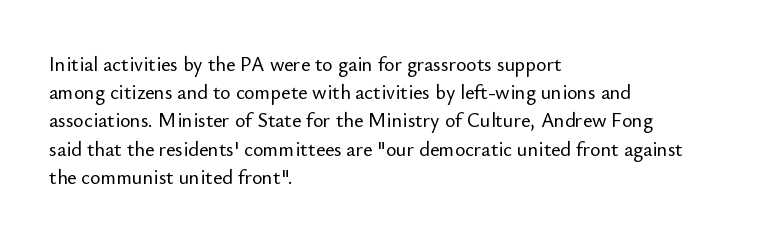
Q: Is the text italic (slanted)? A: No, it is upright.
Q: Is the text underlined? A: No.
Q: How is the paragraph aligned? A: Left-aligned.
Q: Is the spacing between letters normal or unusually wide? A: Normal.
Q: Is the spacing between lines tight, normal or loose? A: Normal.
